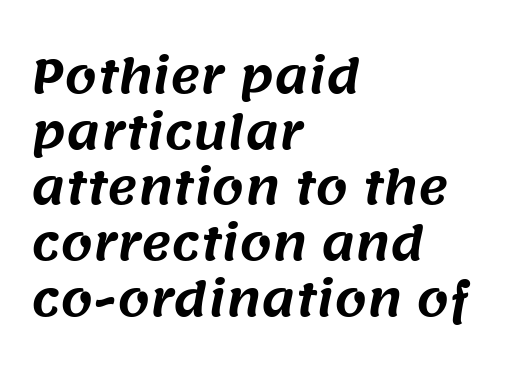
Q: Is the typeface a serif or a sans-serif typeface? A: Sans-serif.
Q: Is the text underlined? A: No.
Q: How is the paragraph aligned? A: Left-aligned.
Q: Is the spacing between letters normal or unusually wide? A: Normal.
Q: Width (condensed, normal, or wide)? A: Normal.
Q: Stroke contrast? A: Medium.
Q: x-height? A: Large.
Q: Monospaced? A: No.
